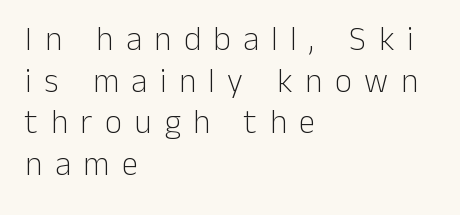
The letters carry no serifs — their stems end cleanly without finishing strokes. Stems and bowls with no extra thickness — not bold. Do the characters align in a grid? No, the font is proportional. Posture: upright roman. Vertical spacing — default.
